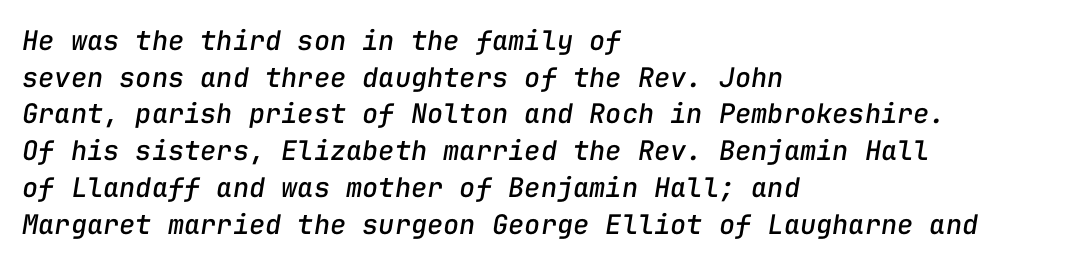
The space directly below the letters is spotless. The space between consecutive lines is moderate. Yep, that's italic — everything's leaning. These lines are set flush left with a ragged right edge. The gaps between neighbouring characters are ordinary and unremarkable.
